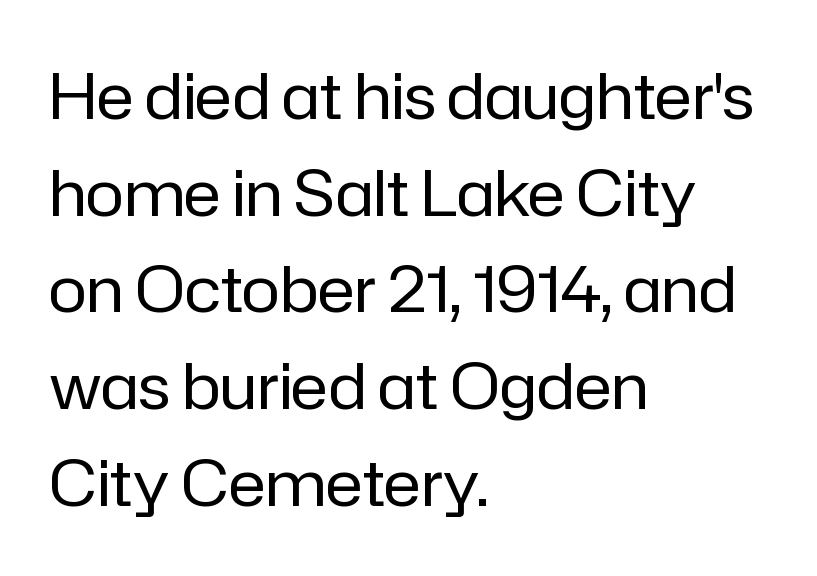
{"serif": "no", "italic": "no", "bold": "no", "weight": "regular", "width": "normal", "stroke_contrast": "low", "x_height": "medium", "monospaced": "no", "underline": "no", "align": "left", "line_spacing": "normal", "line_spacing_ratio": 1.51, "letter_spacing": "normal", "letter_spacing_em": 0.0, "glyph_px": 64}
